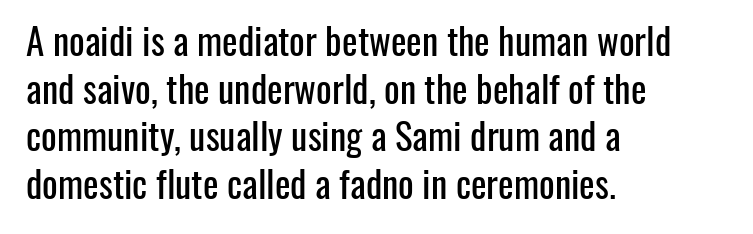
The image shows 37 px condensed sans-serif type, upright; set left-aligned, normal line spacing (1.29x), normal letter spacing, not underlined; low stroke contrast and a medium x-height.
